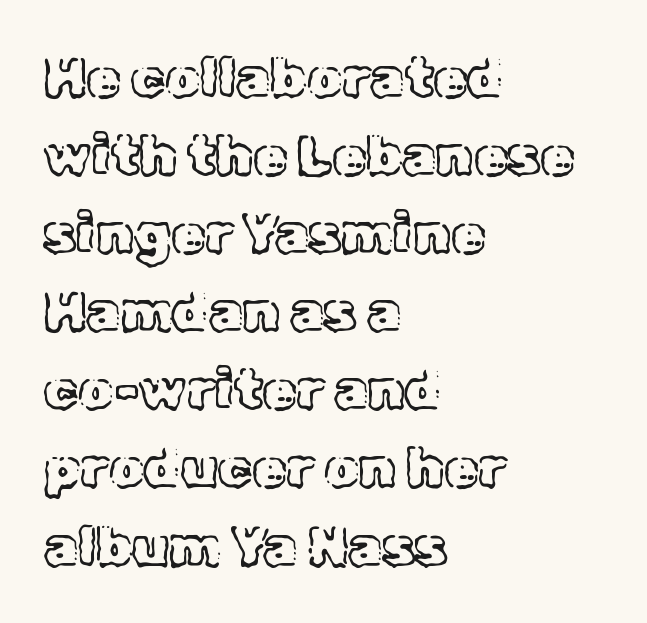
The image shows 55 px text type, upright; set left-aligned, normal line spacing (1.42x), normal letter spacing, not underlined; a medium x-height.
